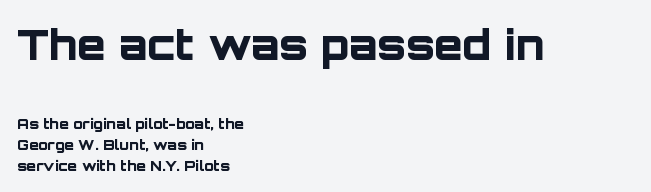
{"serif": "no", "italic": "no", "bold": "yes", "weight": "bold", "width": "normal", "stroke_contrast": "low", "x_height": "large", "monospaced": "no", "underline": "no", "align": "left", "line_spacing": "normal", "line_spacing_ratio": 1.5, "letter_spacing": "normal", "letter_spacing_em": 0.0, "larger_block": "first", "size_ratio": 3.0, "glyph_px": 42}
